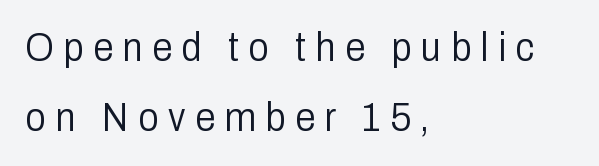
Character widths vary here, with narrow letters taking less room than wide ones. No heavy texture on the line: the type isn't bold. The paragraph has a hard left edge and a soft right edge. Look at the tracking — it's clearly loosened, letters drifting apart.
